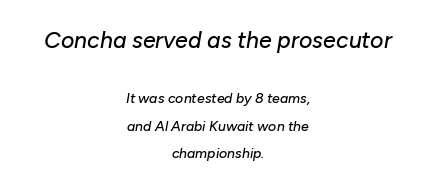
{"italic": "yes", "lean": "right", "slant_degrees": 10, "underline": "no", "align": "center", "line_spacing": "loose", "line_spacing_ratio": 1.95, "letter_spacing": "normal", "letter_spacing_em": 0.0, "larger_block": "first", "size_ratio": 1.64, "glyph_px": 23}
